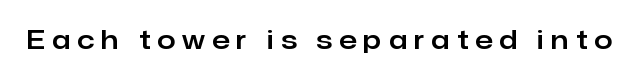
Do the letters lean? They stand straight. The type is letterspaced generously, with wide tracking. Letters rest on an invisible, unmarked baseline.
